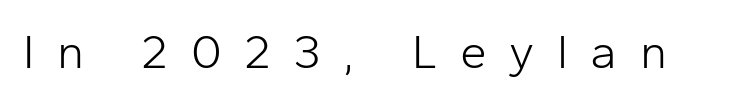
Q: Is the text bold? A: No.
Q: Is the text italic (slanted)? A: No, it is upright.
Q: Is the typeface a serif or a sans-serif typeface? A: Sans-serif.
Q: Is the text underlined? A: No.
Q: Is the spacing between letters normal or unusually wide? A: Unusually wide.
Q: Width (condensed, normal, or wide)? A: Normal.
Q: Stroke contrast? A: Low.
Q: x-height? A: Medium.
Q: Monospaced? A: No.
